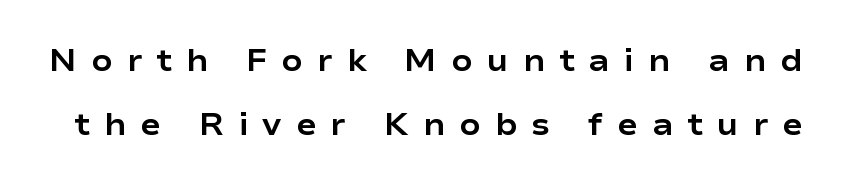
{"serif": "no", "italic": "no", "bold": "yes", "weight": "bold", "width": "wide", "stroke_contrast": "low", "x_height": "medium", "monospaced": "no", "underline": "no", "line_spacing": "loose", "line_spacing_ratio": 2.05, "letter_spacing": "wide", "letter_spacing_em": 0.45, "glyph_px": 31}
